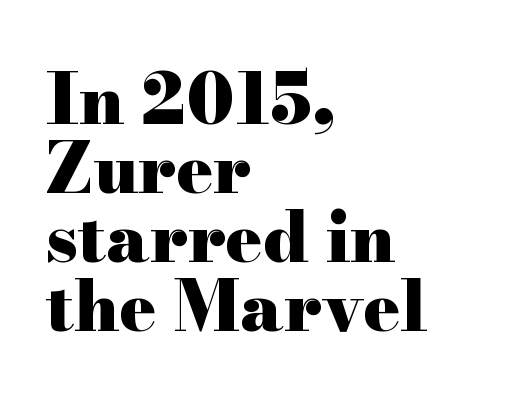
{"serif": "yes", "italic": "no", "bold": "yes", "weight": "heavy", "width": "wide", "stroke_contrast": "high", "x_height": "small", "monospaced": "no", "underline": "no", "align": "left", "line_spacing": "tight", "line_spacing_ratio": 1.0, "letter_spacing": "normal", "letter_spacing_em": 0.0, "glyph_px": 69}
